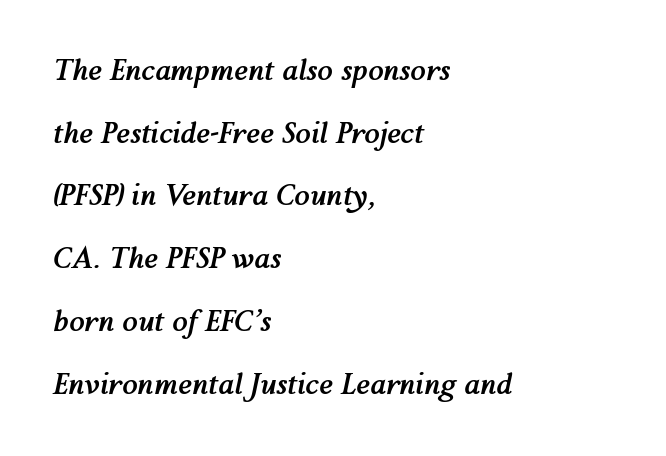
Nothing unusual about the tracking: characters are spaced as the font intends. Weight check: bold — yes, fully. The strip under each line holds only bare page. The paragraph has a hard left edge and a soft right edge. A typesetter would call this leading open, well beyond the default. Slant detected: the letters are inclined.
